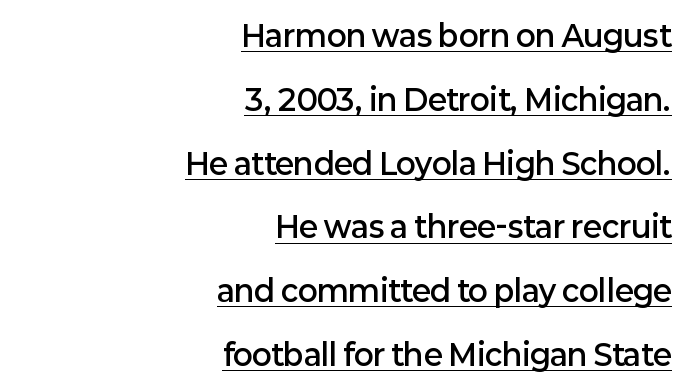
The image shows 29 px semibold sans-serif type, upright; set right-aligned, loose line spacing (2.2x), normal letter spacing, underlined; low stroke contrast and a medium x-height.
